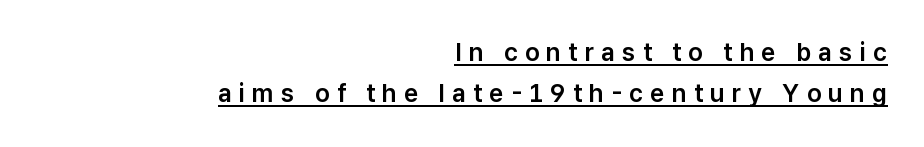
Q: Is the text italic (slanted)? A: No, it is upright.
Q: Is the text underlined? A: Yes.
Q: How is the paragraph aligned? A: Right-aligned.
Q: Is the spacing between letters normal or unusually wide? A: Unusually wide.
Q: Is the spacing between lines tight, normal or loose? A: Normal.
